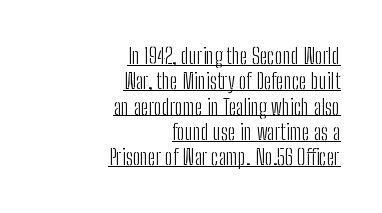
Q: Is the text bold? A: No.
Q: Is the text italic (slanted)? A: No, it is upright.
Q: Is the text underlined? A: Yes.
Q: How is the paragraph aligned? A: Right-aligned.
Q: Is the spacing between letters normal or unusually wide? A: Normal.
Q: Is the spacing between lines tight, normal or loose? A: Tight.
